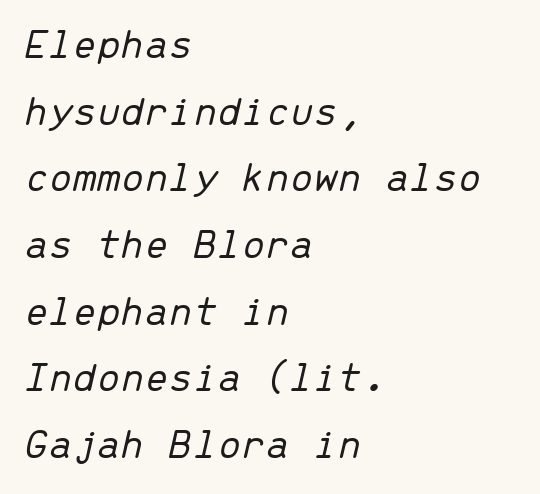
Slant detected: the letters are inclined. The text block is weighted toward the left margin, trailing off unevenly rightward. Underline: absent. The face used here is rendered with its standard letterfit.
